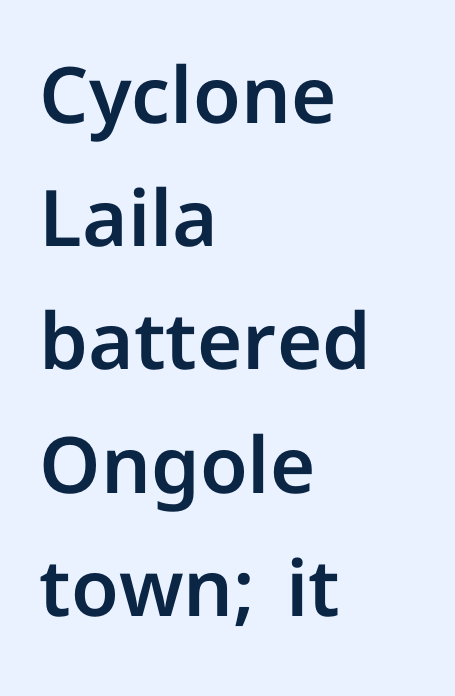
Examine the stroke ends and you'll find no serifs. The letters sit at their default tracking, neither squeezed nor spread. Reading down the block, your eye returns to a fixed left position each line. Rule under the text: the space is simply empty. The letters stand straight up with perfectly vertical stems.
